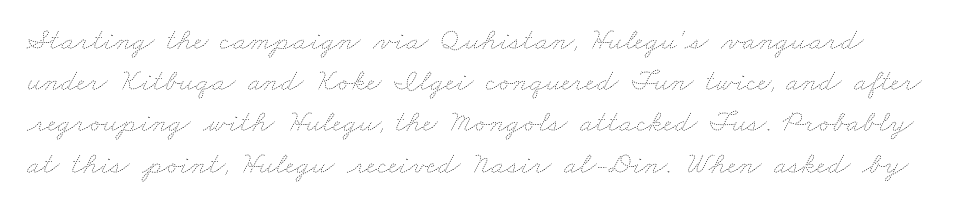
The image shows 31 px thin, wide type; set normal line spacing (1.33x), normal letter spacing, not underlined; low stroke contrast and a small x-height.
